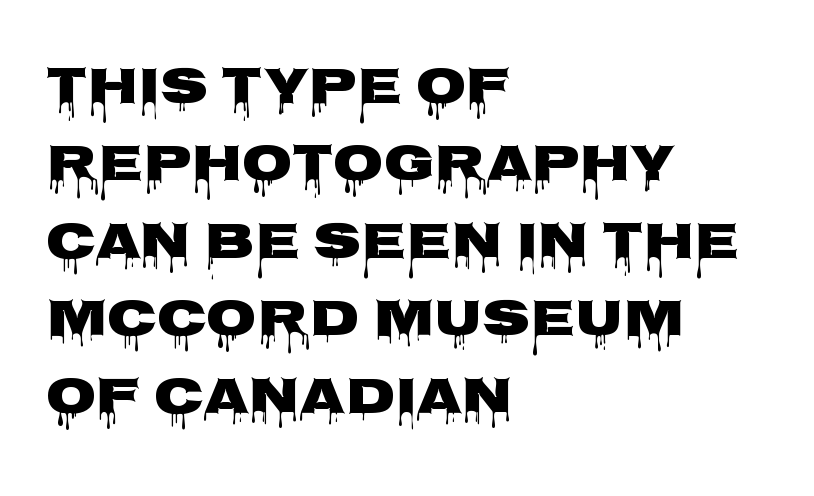
{"serif": "no", "italic": "no", "bold": "yes", "weight": "heavy", "width": "wide", "stroke_contrast": "low", "x_height": "large", "monospaced": "no", "underline": "no", "align": "left", "line_spacing": "normal", "line_spacing_ratio": 1.49, "letter_spacing": "normal", "letter_spacing_em": 0.0, "glyph_px": 52}
